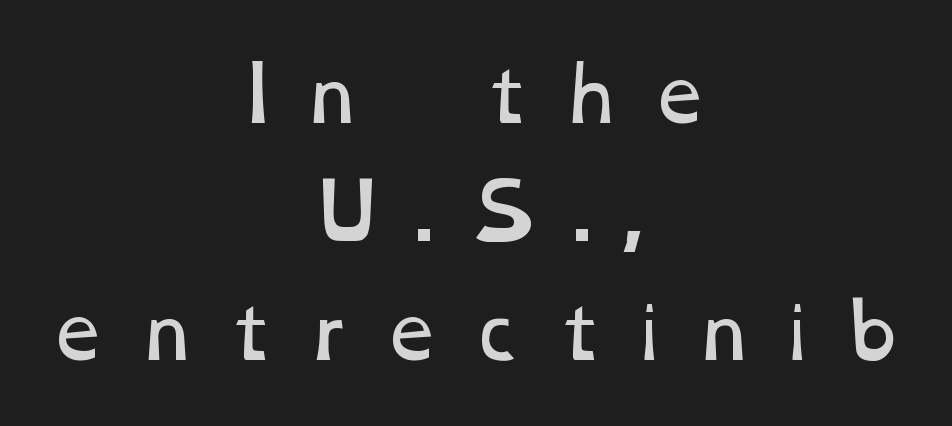
Q: Is the text bold? A: No.
Q: Is the text underlined? A: No.
Q: How is the paragraph aligned? A: Centered.
Q: Is the spacing between letters normal or unusually wide? A: Unusually wide.
Q: Is the spacing between lines tight, normal or loose? A: Normal.
Q: Width (condensed, normal, or wide)? A: Wide.
Q: Stroke contrast? A: Low.
Q: x-height? A: Medium.
Q: Monospaced? A: No.
